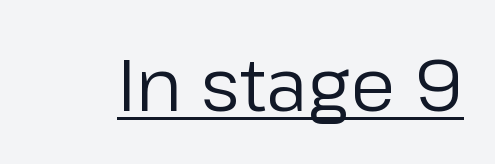
{"serif": "no", "italic": "no", "bold": "no", "weight": "regular", "width": "normal", "stroke_contrast": "low", "x_height": "medium", "monospaced": "no", "underline": "yes", "letter_spacing": "normal", "letter_spacing_em": 0.0, "glyph_px": 73}
